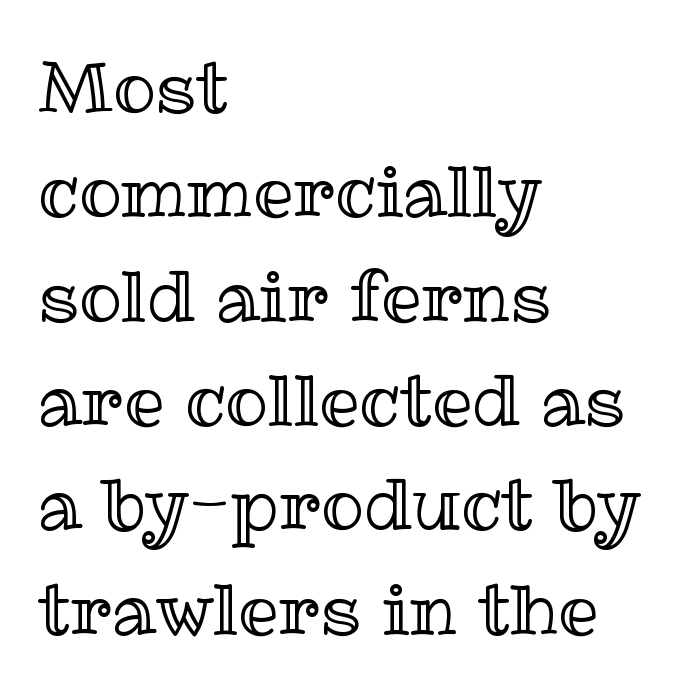
Q: Is the text italic (slanted)? A: No, it is upright.
Q: Is the text underlined? A: No.
Q: How is the paragraph aligned? A: Left-aligned.
Q: Is the spacing between letters normal or unusually wide? A: Normal.
Q: Is the spacing between lines tight, normal or loose? A: Normal.
Q: Width (condensed, normal, or wide)? A: Normal.
Q: x-height? A: Medium.
Q: Monospaced? A: No.
